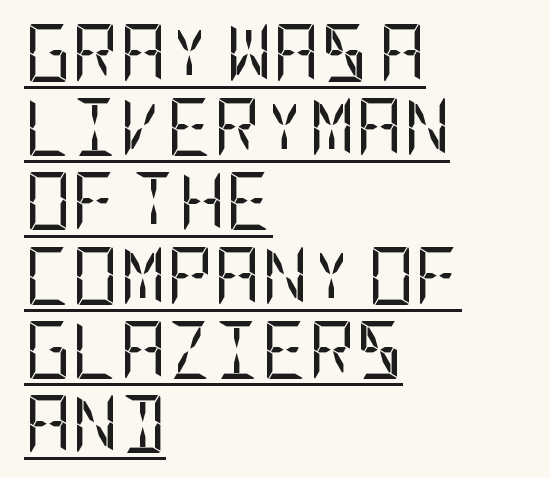
Here the glyphs are tracked normally, forming tight word shapes. A sans-serif font was chosen for this passage. This sample uses an upright cut, with every glyph sitting square on the baseline. Teacher's note: observe the even left margin — that is flush-left alignment. Leading: standard. Descenders here cross a horizontal rule under the line.
